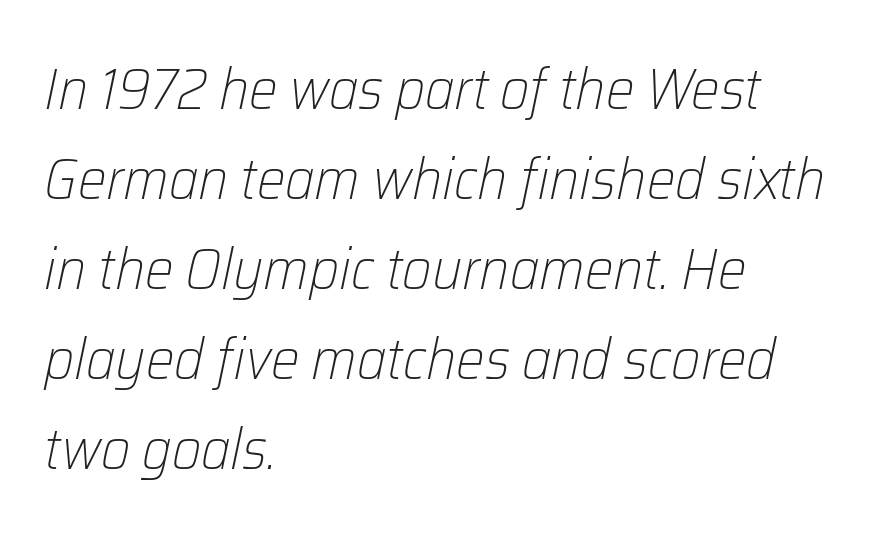
The image shows 57 px light type, italic (leaning right); set left-aligned, normal line spacing (1.58x), normal letter spacing, not underlined; low stroke contrast and a medium x-height.
